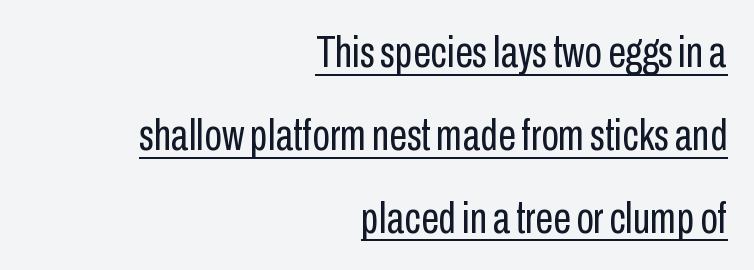
Look at the tracking — it's just the regular setting, nothing added. The text was rendered using a sans face with plain stroke endings. The weight tops out at a normal text grade. Beneath each row of characters lies a ruled line. A student would call this right alignment; a typographer would say flush right, rag left. The letters stand straight up with perfectly vertical stems.
